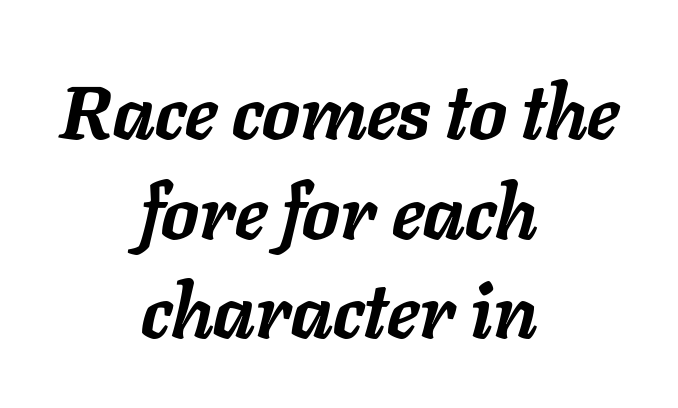
Note the varied advance widths — an 'i' is clearly narrower than an 'm'. Plenty of ink on the page — the face is bold. This rendering leaves character spacing at its baseline value. The space beneath each line is pristine and unruled. An italicized treatment has been applied to the whole sample. Successive baselines arrive at the customary interval.
